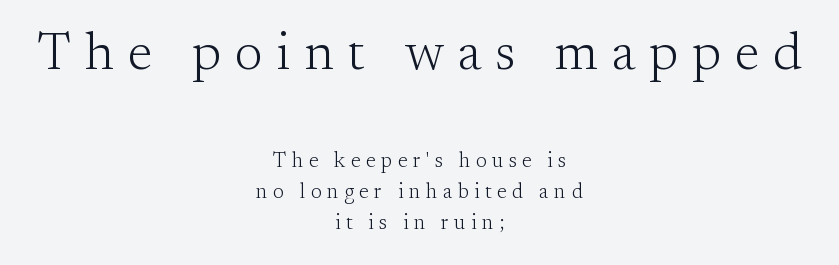
{"serif": "yes", "italic": "no", "bold": "no", "weight": "light", "width": "normal", "stroke_contrast": "medium", "x_height": "small", "monospaced": "no", "underline": "no", "align": "center", "line_spacing": "normal", "line_spacing_ratio": 1.48, "letter_spacing": "wide", "letter_spacing_em": 0.26, "larger_block": "first", "size_ratio": 2.52, "glyph_px": 53}
